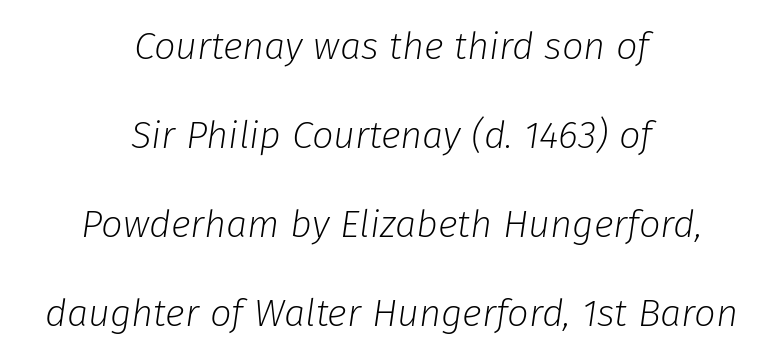
Q: Is the text bold? A: No.
Q: Is the text italic (slanted)? A: Yes, it leans right by about 8 degrees.
Q: Is the text underlined? A: No.
Q: How is the paragraph aligned? A: Centered.
Q: Is the spacing between letters normal or unusually wide? A: Normal.
Q: Is the spacing between lines tight, normal or loose? A: Loose.
Q: Width (condensed, normal, or wide)? A: Normal.
Q: Stroke contrast? A: Low.
Q: x-height? A: Medium.
Q: Monospaced? A: No.
